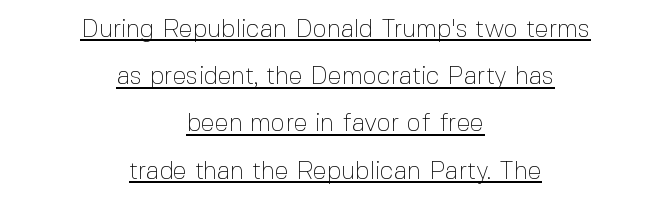
The letters look calm and open, with moderate or lighter stems. Underlining? Definitely there. One-word summary of the alignment: center. If you drew a line through each stem, it would be perfectly vertical. Compared with typical body copy, the letter spacing here is the same.
